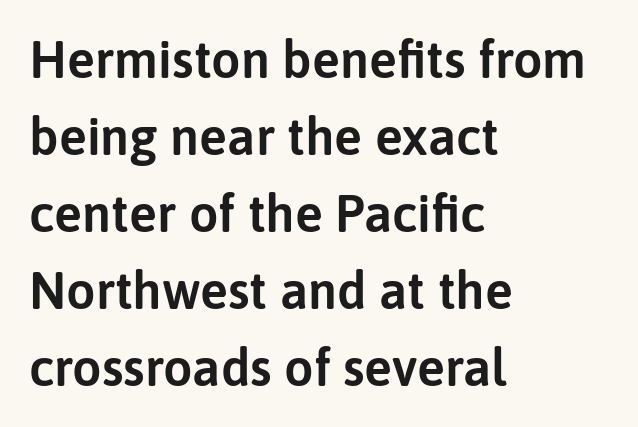
Q: Is the text italic (slanted)? A: No, it is upright.
Q: Is the typeface a serif or a sans-serif typeface? A: Sans-serif.
Q: Is the text underlined? A: No.
Q: How is the paragraph aligned? A: Left-aligned.
Q: Is the spacing between letters normal or unusually wide? A: Normal.
Q: Is the spacing between lines tight, normal or loose? A: Normal.
Q: Width (condensed, normal, or wide)? A: Normal.
Q: Stroke contrast? A: Low.
Q: x-height? A: Medium.
Q: Monospaced? A: No.
